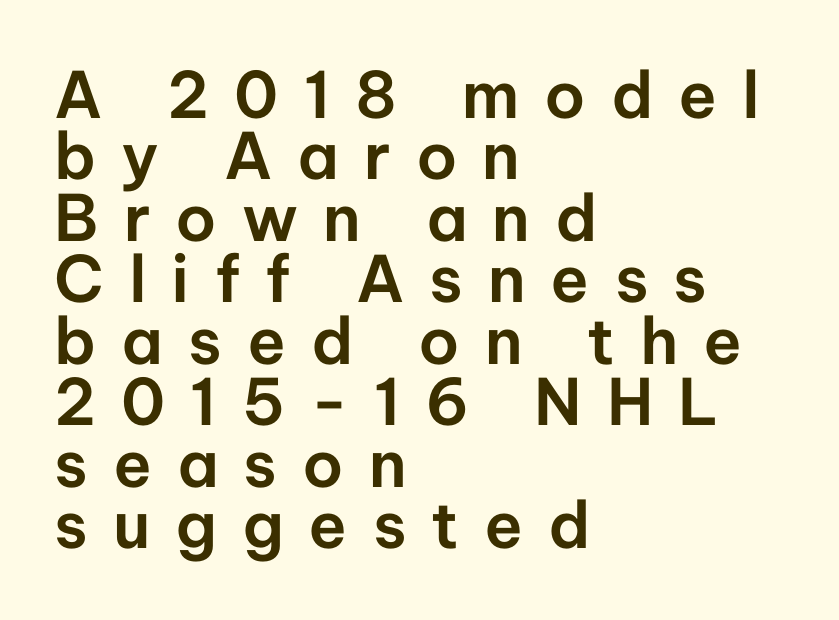
The face used here is proportionally spaced, like ordinary book or web type. The compositor pushed each line to the left boundary. Short note: letters widely spaced. The foot of each line stays bare and open. Each letter's strokes conclude bluntly, with no projecting serifs.
